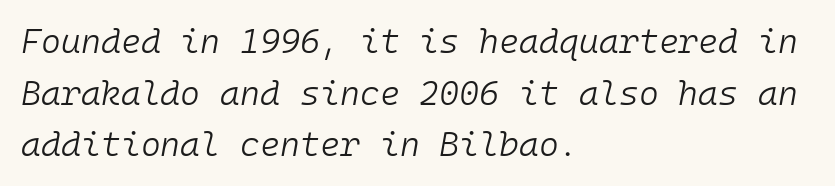
Q: Is the text bold? A: No.
Q: Is the text italic (slanted)? A: Yes, it leans right by about 10 degrees.
Q: Is the text underlined? A: No.
Q: How is the paragraph aligned? A: Left-aligned.
Q: Is the spacing between letters normal or unusually wide? A: Normal.
Q: Is the spacing between lines tight, normal or loose? A: Normal.
Q: Width (condensed, normal, or wide)? A: Normal.
Q: Stroke contrast? A: Low.
Q: x-height? A: Medium.
Q: Monospaced? A: Yes.
